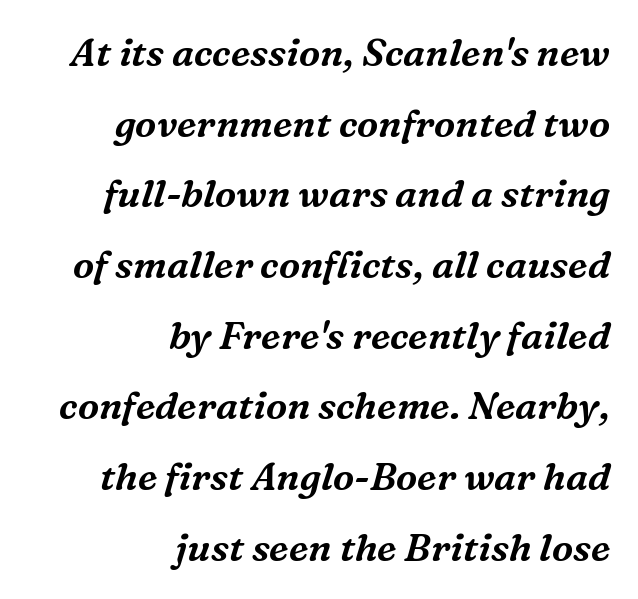
Q: Is the text italic (slanted)? A: Yes, it leans right by about 16 degrees.
Q: Is the typeface a serif or a sans-serif typeface? A: Serif.
Q: Is the text underlined? A: No.
Q: How is the paragraph aligned? A: Right-aligned.
Q: Is the spacing between letters normal or unusually wide? A: Normal.
Q: Width (condensed, normal, or wide)? A: Normal.
Q: Stroke contrast? A: Medium.
Q: x-height? A: Medium.
Q: Monospaced? A: No.
